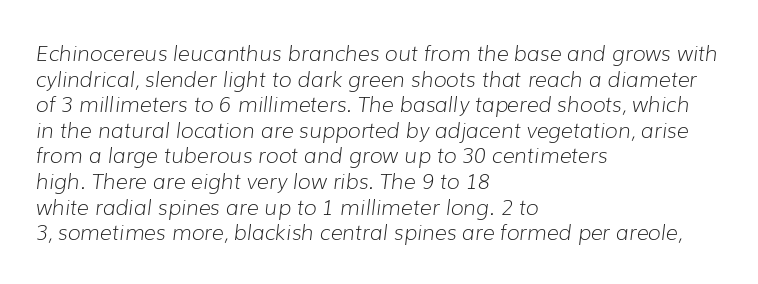
Q: Is the text bold? A: No.
Q: Is the text italic (slanted)? A: Yes, it leans right by about 7 degrees.
Q: Is the text underlined? A: No.
Q: How is the paragraph aligned? A: Left-aligned.
Q: Is the spacing between letters normal or unusually wide? A: Normal.
